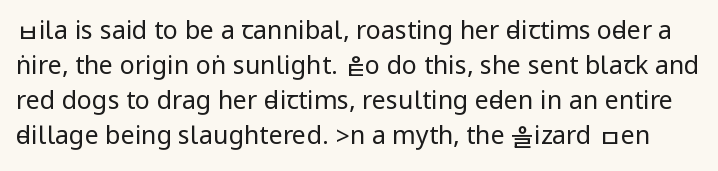
{"italic": "no", "bold": "no", "underline": "no", "line_spacing": "normal", "line_spacing_ratio": 1.4, "letter_spacing": "normal", "letter_spacing_em": 0.0, "glyph_px": 25}
